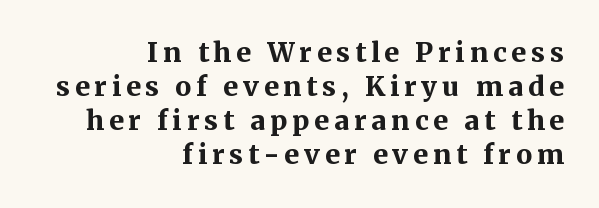
Vertical spacing — default. Every character sits straight up, as roman type does. A dark, heavy texture on the line: the type is bold. Teacher's note: observe the even right margin — that is flush-right alignment. Beneath every word, the page is bare.
